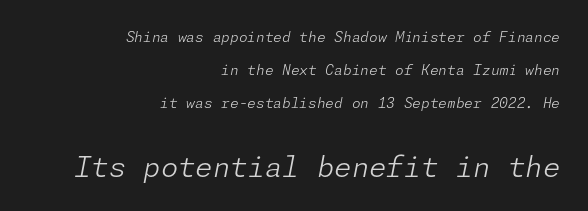
The image shows 28 px light type, italic (leaning right); set right-aligned, loose line spacing (2.36x), normal letter spacing, not underlined; the second (bottom) block is 2.0x larger; low stroke contrast and a medium x-height.
